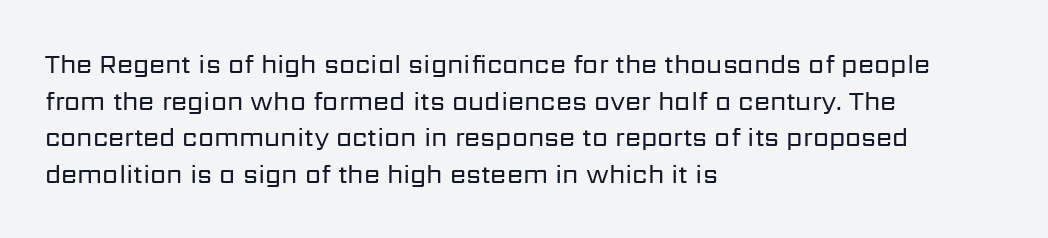
The image shows 26 px text type, upright; set left-aligned, normal line spacing (1.41x), normal letter spacing, not underlined.
